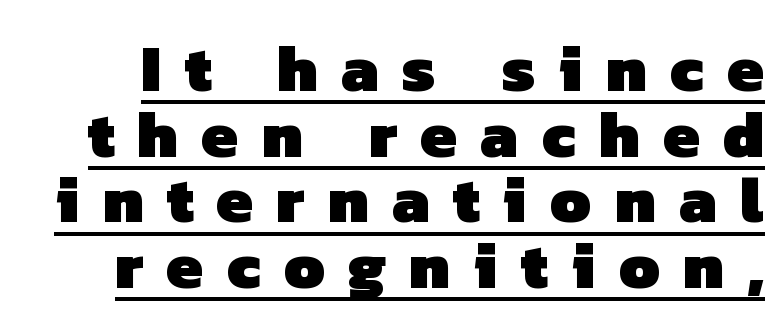
The image shows 65 px heavy sans-serif type; set tight line spacing (1.01x), unusually wide letter spacing (+0.36 em), underlined; low stroke contrast and a medium x-height.
